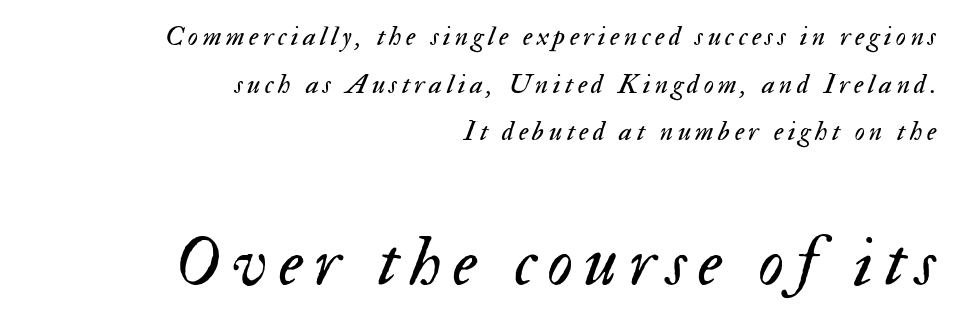
The image shows 71 px regular-weight type, italic (leaning right); set right-aligned, normal line spacing (1.7x), not underlined; the second (bottom) block is 2.54x larger; medium stroke contrast and a small x-height.
